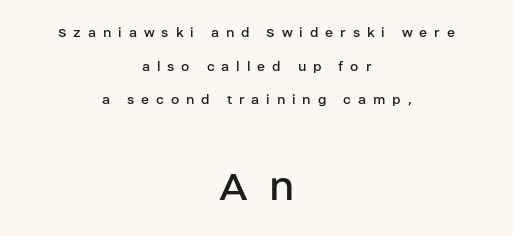
{"serif": "no", "italic": "no", "bold": "no", "weight": "regular", "width": "normal", "stroke_contrast": "low", "x_height": "large", "monospaced": "no", "underline": "no", "align": "center", "line_spacing": "loose", "line_spacing_ratio": 2.24, "letter_spacing": "wide", "letter_spacing_em": 0.46, "larger_block": "second", "size_ratio": 3.0, "glyph_px": 45}
